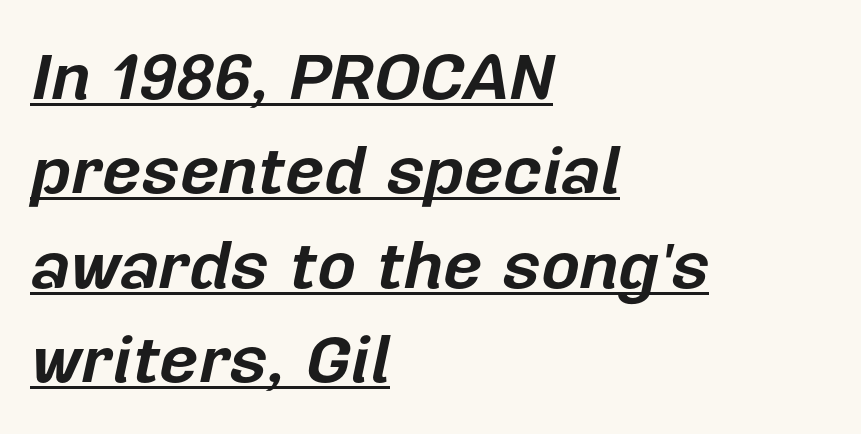
Q: Is the text bold? A: Yes.
Q: Is the text italic (slanted)? A: Yes, it leans right by about 12 degrees.
Q: Is the text underlined? A: Yes.
Q: How is the paragraph aligned? A: Left-aligned.
Q: Is the spacing between letters normal or unusually wide? A: Normal.
Q: Is the spacing between lines tight, normal or loose? A: Normal.
Q: Width (condensed, normal, or wide)? A: Normal.
Q: Stroke contrast? A: Low.
Q: x-height? A: Medium.
Q: Monospaced? A: No.
